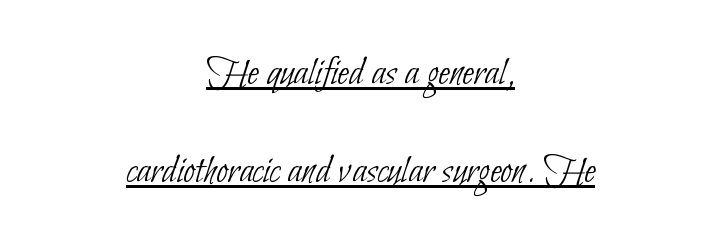
Summary of vertical rhythm: relaxed, with wide interline spacing. Think standard paragraph weight, or any step lighter than that. Standard letterfit; no display-style spreading of the glyphs. Alignment: centered.
